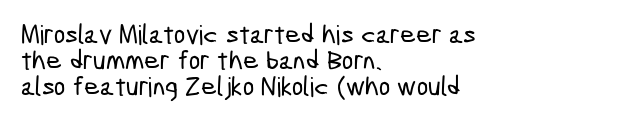
{"underline": "no", "align": "left", "line_spacing": "tight", "line_spacing_ratio": 0.97, "letter_spacing": "normal", "letter_spacing_em": 0.0, "glyph_px": 27}
